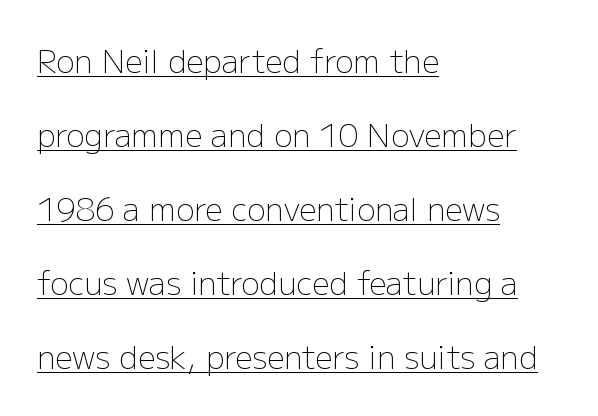
Q: Is the text bold? A: No.
Q: Is the text italic (slanted)? A: No, it is upright.
Q: Is the typeface a serif or a sans-serif typeface? A: Sans-serif.
Q: Is the text underlined? A: Yes.
Q: How is the paragraph aligned? A: Left-aligned.
Q: Is the spacing between letters normal or unusually wide? A: Normal.
Q: Is the spacing between lines tight, normal or loose? A: Loose.
Q: Width (condensed, normal, or wide)? A: Normal.
Q: Stroke contrast? A: Low.
Q: x-height? A: Medium.
Q: Monospaced? A: No.
